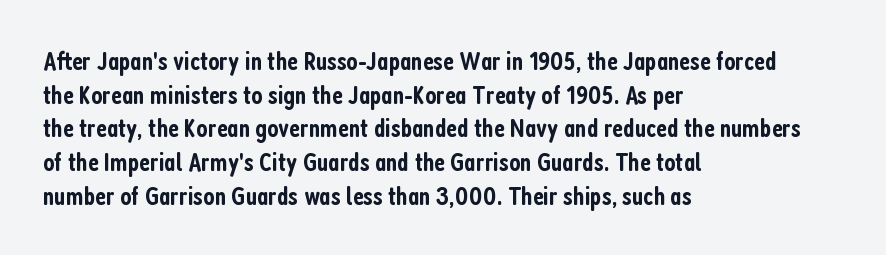
The image shows 27 px text type, upright; set left-aligned, normal line spacing (1.25x), normal letter spacing, not underlined.
